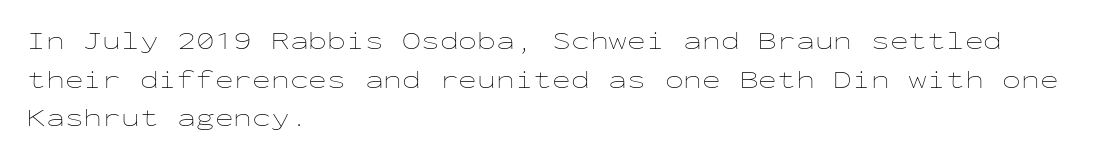
The image shows 25 px text type, upright; set left-aligned, normal line spacing (1.55x), normal letter spacing, not underlined.
